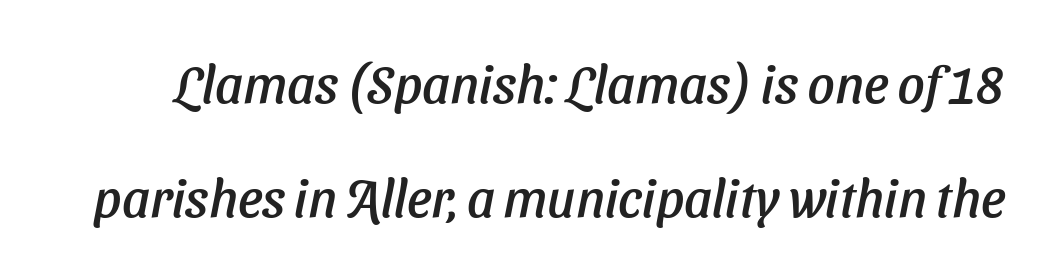
Q: Is the typeface a serif or a sans-serif typeface? A: Serif.
Q: Is the text underlined? A: No.
Q: Is the spacing between letters normal or unusually wide? A: Normal.
Q: Is the spacing between lines tight, normal or loose? A: Loose.
Q: Width (condensed, normal, or wide)? A: Normal.
Q: Stroke contrast? A: Low.
Q: x-height? A: Medium.
Q: Monospaced? A: No.
